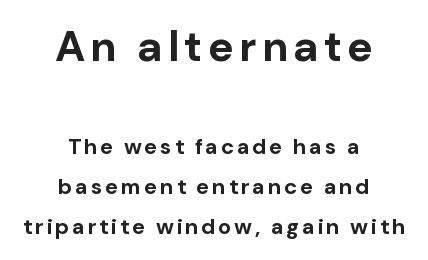
Q: Is the text bold? A: Yes.
Q: Is the text italic (slanted)? A: No, it is upright.
Q: Is the typeface a serif or a sans-serif typeface? A: Sans-serif.
Q: Is the text underlined? A: No.
Q: How is the paragraph aligned? A: Centered.
Q: Which block of text is set in a larger size, the first (top) or the second (bottom)? A: The first (top) one.
Q: Width (condensed, normal, or wide)? A: Normal.
Q: Stroke contrast? A: Low.
Q: x-height? A: Medium.
Q: Monospaced? A: No.
